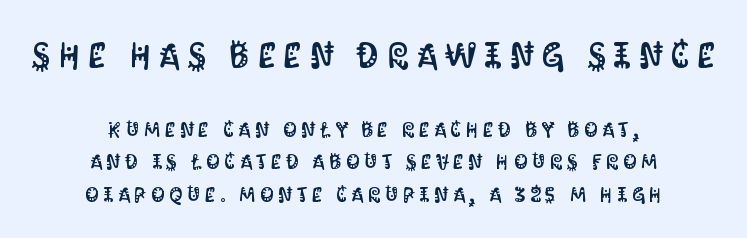
The image shows 36 px condensed sans-serif type, upright; set centered, normal line spacing (1.55x), unusually wide letter spacing (+0.22 em), not underlined; the first (top) block is 1.71x larger; medium stroke contrast and a large x-height.
